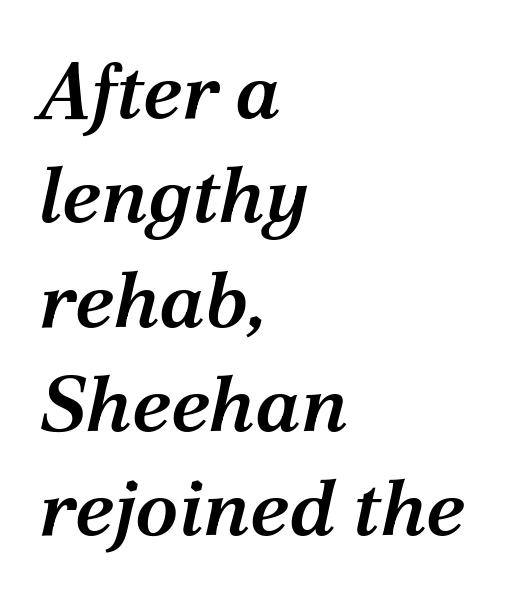
The image shows 79 px semibold serif type, italic (leaning right); set left-aligned, normal line spacing (1.32x), normal letter spacing, not underlined; medium stroke contrast and a medium x-height.
